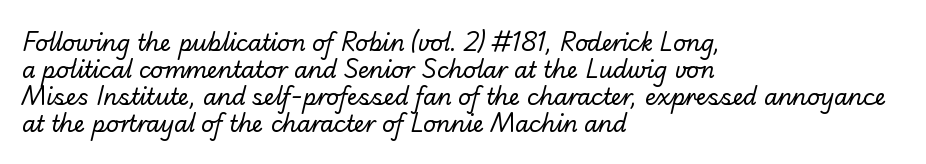
This sample uses plain, unmodified letter spacing. The compositor pushed each line to the left boundary. Descenders hang freely into open space. Compared with a typical body face, this is equally light or lighter still.
